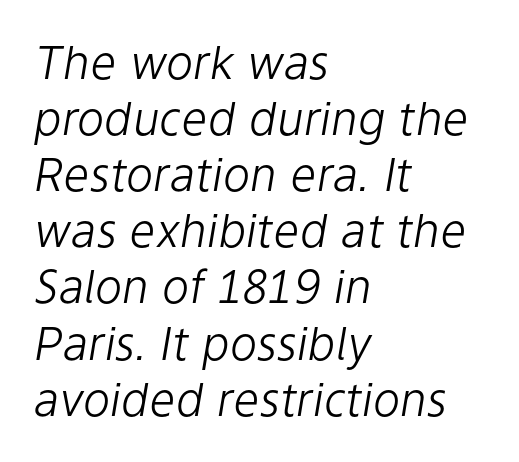
Q: Is the text bold? A: No.
Q: Is the text italic (slanted)? A: Yes, it leans right by about 9 degrees.
Q: Is the text underlined? A: No.
Q: How is the paragraph aligned? A: Left-aligned.
Q: Is the spacing between letters normal or unusually wide? A: Normal.
Q: Width (condensed, normal, or wide)? A: Normal.
Q: Stroke contrast? A: Low.
Q: x-height? A: Medium.
Q: Monospaced? A: No.
